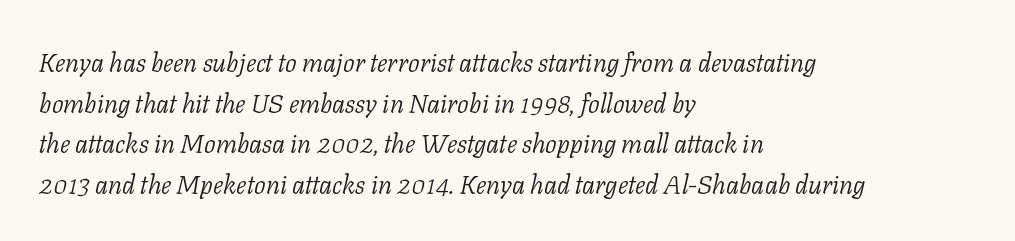
The image shows 26 px text type, italic (leaning right); set left-aligned, normal line spacing (1.56x), normal letter spacing, not underlined.
